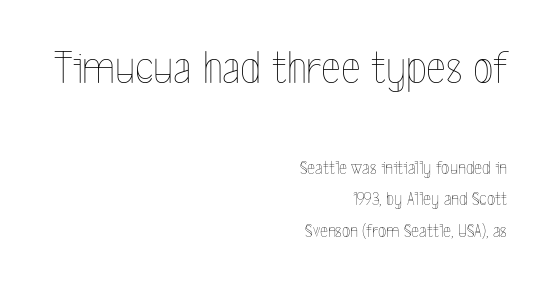
Size contrast runs from large at the top to small at the bottom. Character widths vary here, with narrow letters taking less room than wide ones. Students, note that the glyphs here touch the page at normal intervals. A bare baseline throughout the passage. These glyphs show unthickened strokes, regular width or finer. If you drew a line through each stem, it would be perfectly vertical.
